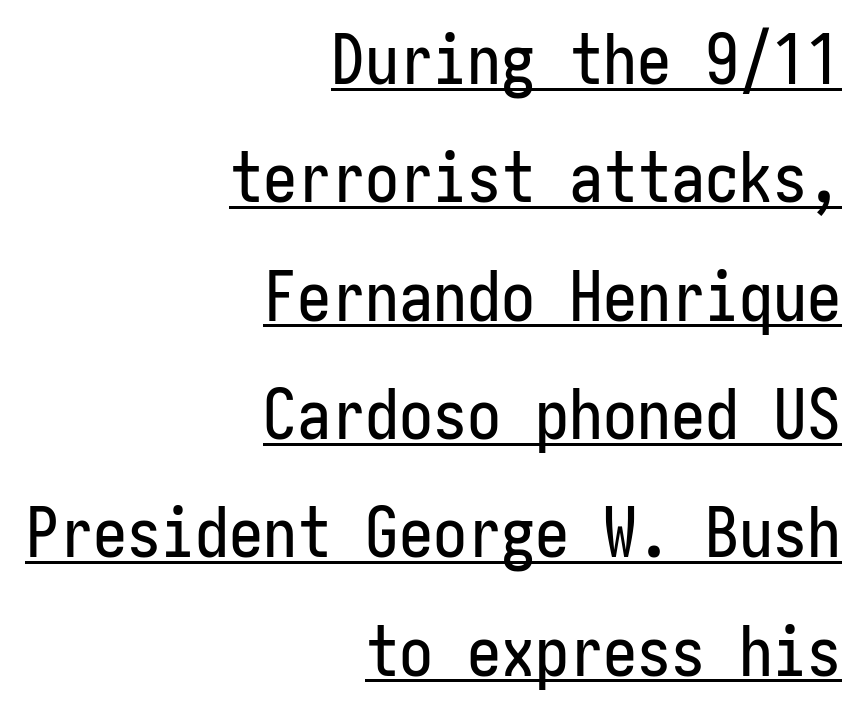
Q: Is the text italic (slanted)? A: No, it is upright.
Q: Is the typeface a serif or a sans-serif typeface? A: Sans-serif.
Q: Is the text underlined? A: Yes.
Q: How is the paragraph aligned? A: Right-aligned.
Q: Is the spacing between letters normal or unusually wide? A: Normal.
Q: Width (condensed, normal, or wide)? A: Condensed.
Q: Stroke contrast? A: Low.
Q: x-height? A: Medium.
